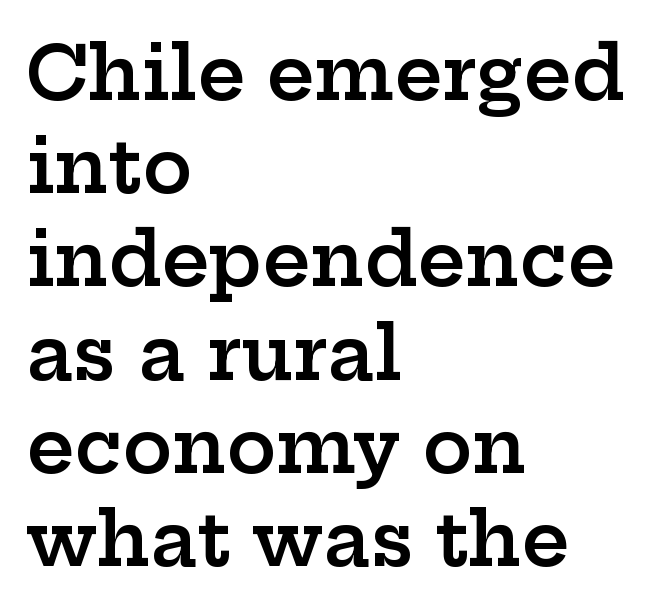
{"serif": "yes", "italic": "no", "bold": "semi", "weight": "semibold", "width": "wide", "stroke_contrast": "low", "x_height": "medium", "monospaced": "no", "underline": "no", "align": "left", "line_spacing": "normal", "line_spacing_ratio": 1.26, "letter_spacing": "normal", "letter_spacing_em": 0.0, "glyph_px": 74}
